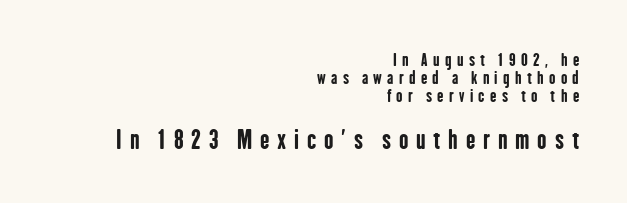
{"italic": "no", "bold": "yes", "underline": "no", "align": "right", "line_spacing": "tight", "line_spacing_ratio": 1.07, "letter_spacing": "wide", "letter_spacing_em": 0.31, "larger_block": "second", "size_ratio": 1.47, "glyph_px": 25}
